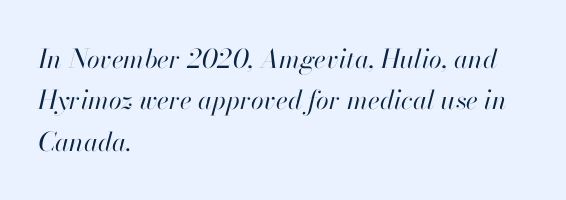
The rendering uses a moderate line-height, typical for paragraphs. Nobody drew a line under any word here. These glyphs show unthickened strokes, regular width or finer. Is the letter spacing exaggerated? No — it looks like the ordinary default. The specimen reads as italic at a glance.
